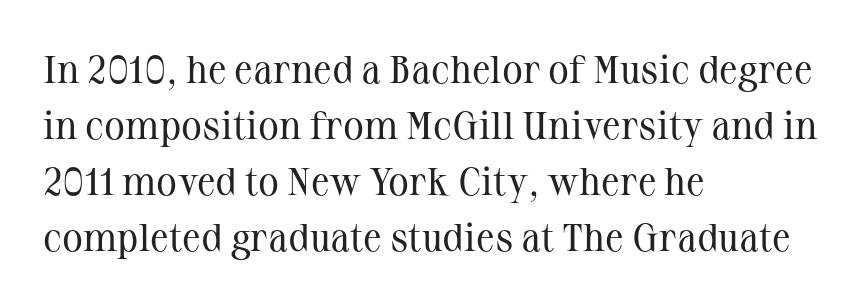
{"serif": "yes", "italic": "no", "bold": "no", "weight": "regular", "width": "normal", "stroke_contrast": "medium", "x_height": "medium", "monospaced": "no", "underline": "no", "align": "left", "line_spacing": "normal", "line_spacing_ratio": 1.44, "letter_spacing": "normal", "letter_spacing_em": 0.0, "glyph_px": 39}
